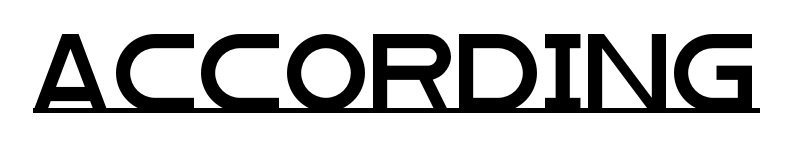
The image shows 78 px wide sans-serif type, upright; set normal letter spacing, underlined; low stroke contrast and a large x-height.
